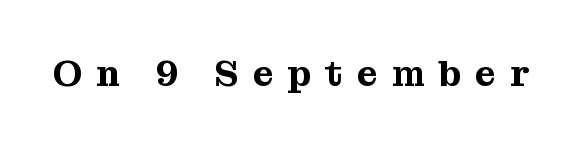
{"serif": "yes", "italic": "no", "width": "normal", "stroke_contrast": "medium", "x_height": "medium", "monospaced": "no", "underline": "no", "letter_spacing": "wide", "letter_spacing_em": 0.39, "glyph_px": 36}
